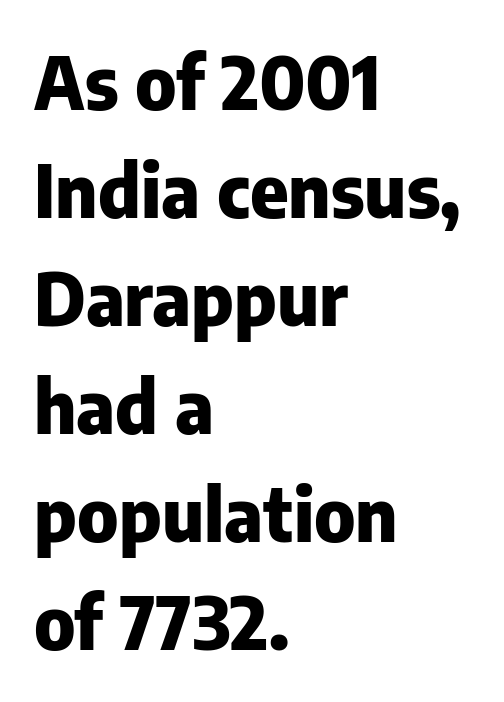
{"serif": "no", "italic": "no", "bold": "yes", "weight": "heavy", "width": "normal", "stroke_contrast": "low", "x_height": "medium", "monospaced": "no", "underline": "no", "align": "left", "line_spacing": "normal", "line_spacing_ratio": 1.48, "letter_spacing": "normal", "letter_spacing_em": 0.0, "glyph_px": 73}
